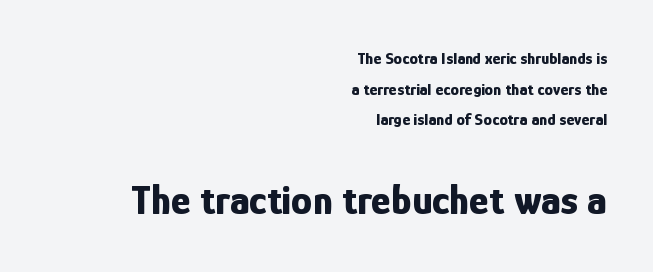
The image shows 42 px bold, condensed sans-serif type, upright; set right-aligned, line spacing 1.8x, normal letter spacing, not underlined; the second (bottom) block is 2.47x larger; low stroke contrast and a medium x-height.
